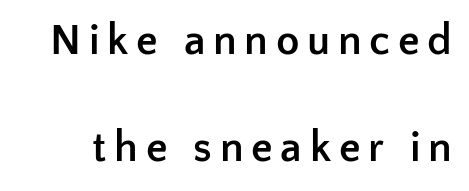
The image shows 43 px semibold sans-serif type, upright; set loose line spacing (2.49x), not underlined; low stroke contrast and a medium x-height.
